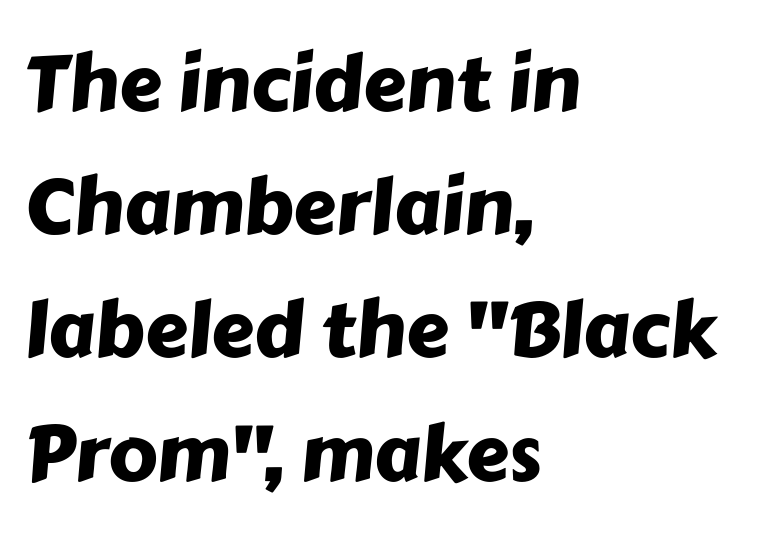
Q: Is the typeface a serif or a sans-serif typeface? A: Sans-serif.
Q: Is the text underlined? A: No.
Q: How is the paragraph aligned? A: Left-aligned.
Q: Is the spacing between letters normal or unusually wide? A: Normal.
Q: Is the spacing between lines tight, normal or loose? A: Normal.
Q: Width (condensed, normal, or wide)? A: Normal.
Q: Stroke contrast? A: Low.
Q: x-height? A: Medium.
Q: Monospaced? A: No.
